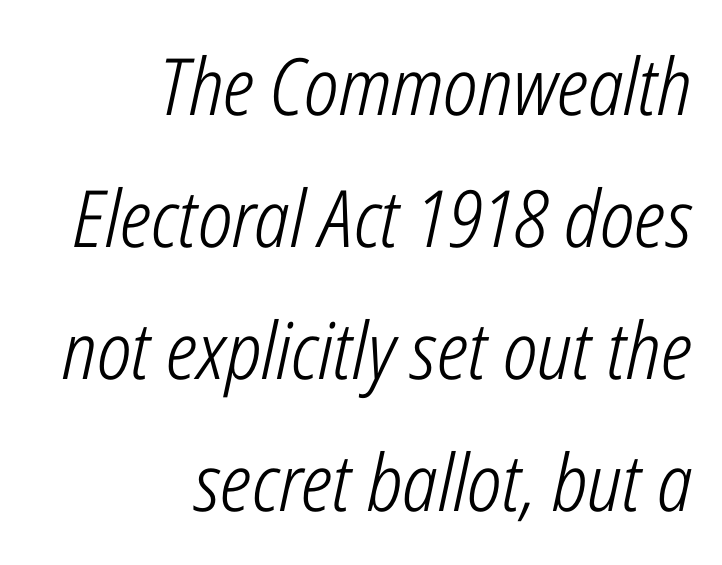
{"italic": "yes", "lean": "right", "slant_degrees": 12, "bold": "no", "weight": "light", "width": "condensed", "stroke_contrast": "low", "x_height": "medium", "monospaced": "no", "underline": "no", "align": "right", "line_spacing": "normal", "line_spacing_ratio": 1.67, "letter_spacing": "normal", "letter_spacing_em": 0.0, "glyph_px": 79}
